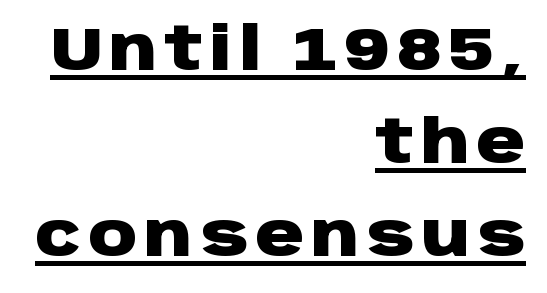
{"serif": "no", "italic": "no", "bold": "yes", "weight": "heavy", "width": "wide", "stroke_contrast": "low", "x_height": "large", "monospaced": "no", "underline": "yes", "align": "right", "line_spacing": "normal", "line_spacing_ratio": 1.55, "glyph_px": 60}
